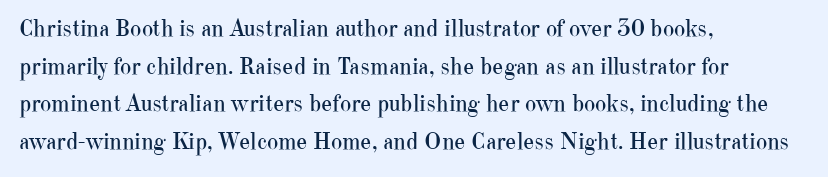
Q: Is the text bold? A: No.
Q: Is the text italic (slanted)? A: No, it is upright.
Q: Is the text underlined? A: No.
Q: How is the paragraph aligned? A: Left-aligned.
Q: Is the spacing between letters normal or unusually wide? A: Normal.
Q: Is the spacing between lines tight, normal or loose? A: Normal.
